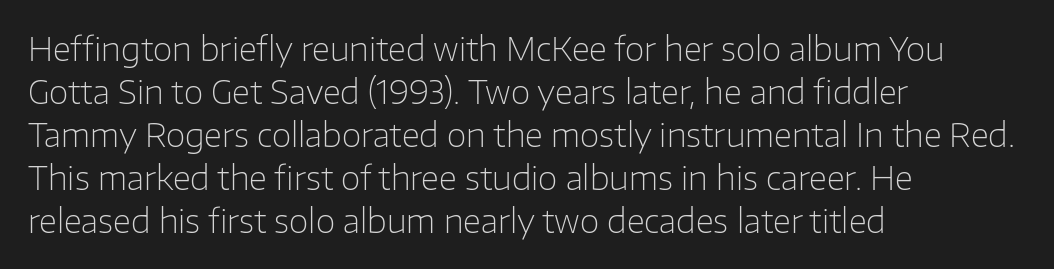
Q: Is the text bold? A: No.
Q: Is the text italic (slanted)? A: No, it is upright.
Q: Is the typeface a serif or a sans-serif typeface? A: Sans-serif.
Q: Is the text underlined? A: No.
Q: How is the paragraph aligned? A: Left-aligned.
Q: Is the spacing between letters normal or unusually wide? A: Normal.
Q: Is the spacing between lines tight, normal or loose? A: Normal.
Q: Width (condensed, normal, or wide)? A: Normal.
Q: Stroke contrast? A: Low.
Q: x-height? A: Medium.
Q: Monospaced? A: No.
